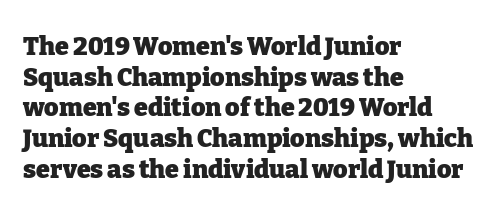
In CSS terms this would be text-align: left. Anything drawn beneath the words? Only blank space. Posture: upright roman. As a designer I'd log this as weight 700, bold.
